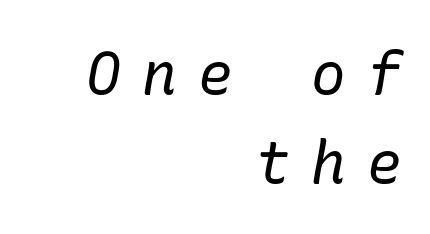
{"italic": "yes", "lean": "right", "slant_degrees": 10, "bold": "no", "weight": "regular", "width": "normal", "stroke_contrast": "low", "x_height": "medium", "underline": "no", "align": "right", "line_spacing": "normal", "line_spacing_ratio": 1.54, "letter_spacing": "wide", "letter_spacing_em": 0.37, "glyph_px": 58}
